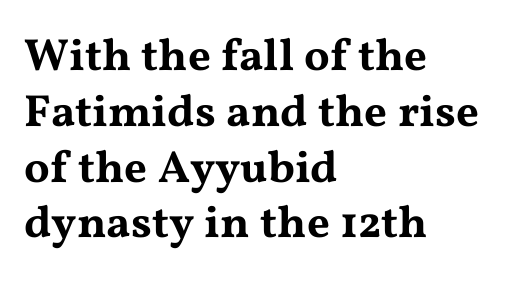
Q: Is the text italic (slanted)? A: No, it is upright.
Q: Is the typeface a serif or a sans-serif typeface? A: Serif.
Q: Is the text underlined? A: No.
Q: How is the paragraph aligned? A: Left-aligned.
Q: Is the spacing between letters normal or unusually wide? A: Normal.
Q: Width (condensed, normal, or wide)? A: Wide.
Q: Stroke contrast? A: Medium.
Q: x-height? A: Medium.
Q: Monospaced? A: No.
